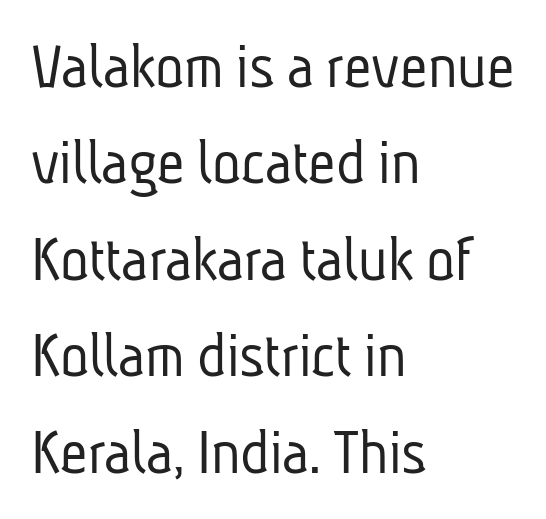
{"serif": "no", "bold": "no", "weight": "light", "width": "condensed", "stroke_contrast": "low", "x_height": "medium", "monospaced": "no", "underline": "no", "align": "left", "line_spacing": "normal", "line_spacing_ratio": 1.44, "letter_spacing": "normal", "letter_spacing_em": 0.0, "glyph_px": 67}
